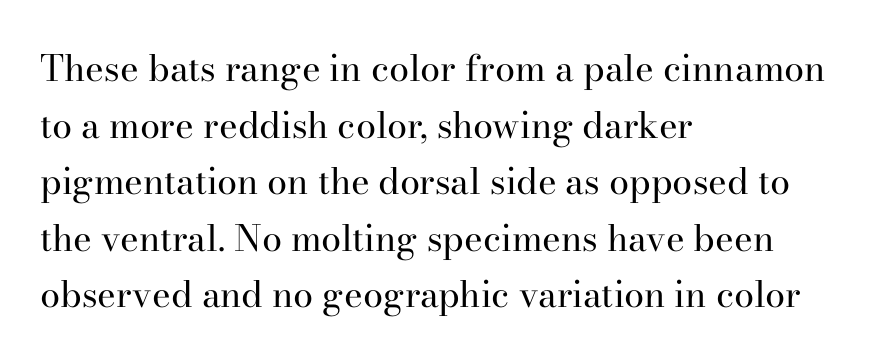
{"serif": "yes", "italic": "no", "bold": "no", "weight": "regular", "width": "normal", "stroke_contrast": "high", "x_height": "small", "monospaced": "no", "underline": "no", "align": "left", "line_spacing": "normal", "line_spacing_ratio": 1.57, "letter_spacing": "normal", "letter_spacing_em": 0.0, "glyph_px": 36}
